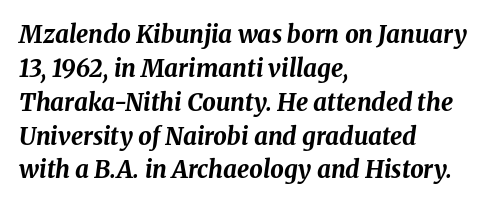
Weight check: bold — yes, fully. Notice how the passage keeps a crisp vertical edge on the left only. Check under the words: just untouched page. This block has exactly the height ordinary leading produces. This sample uses plain, unmodified letter spacing.
